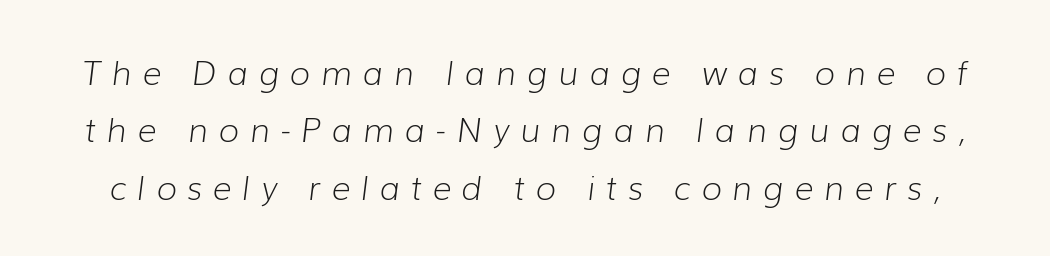
{"italic": "yes", "lean": "right", "slant_degrees": 7, "bold": "no", "weight": "light", "width": "normal", "stroke_contrast": "low", "x_height": "medium", "monospaced": "no", "underline": "no", "line_spacing_ratio": 1.74, "letter_spacing": "wide", "letter_spacing_em": 0.33, "glyph_px": 33}
